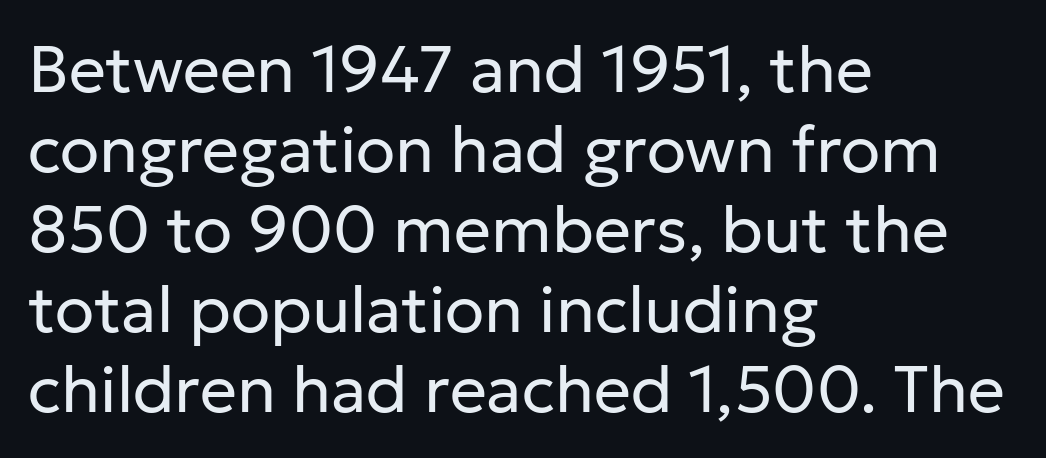
A typesetter would call this proportional, since set widths differ per character. Heaviness? Minimal to ordinary, like unemphasized prose. Characters remain perfectly vertical along every line. This sample uses plain, unmodified letter spacing. The space directly below the letters is spotless. Note: no serifs on the glyphs.
